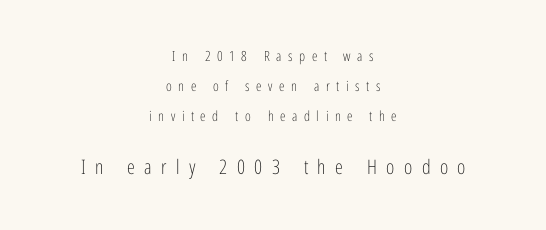
The passage shown begins with its smaller block and ends with its larger one. Posture: upright roman. Weight: not bold — regular or lighter. The rendering uses a large line-height, opening up the rows. The specimen omits any rule beneath the text block's lines. Typeset on center — no edge is straight.
